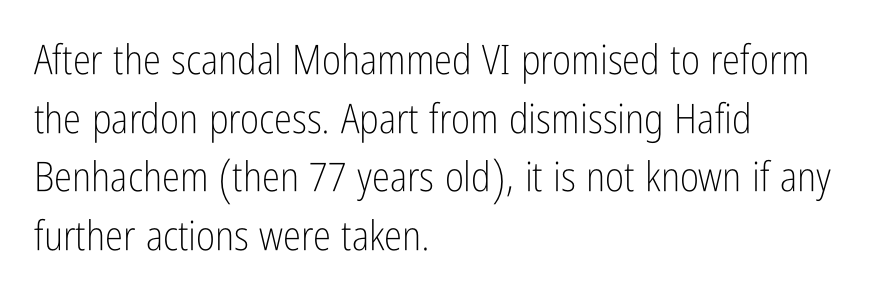
{"serif": "no", "italic": "no", "bold": "no", "weight": "light", "width": "condensed", "stroke_contrast": "low", "x_height": "medium", "monospaced": "no", "underline": "no", "align": "left", "line_spacing": "normal", "line_spacing_ratio": 1.43, "letter_spacing": "normal", "letter_spacing_em": 0.0, "glyph_px": 41}
